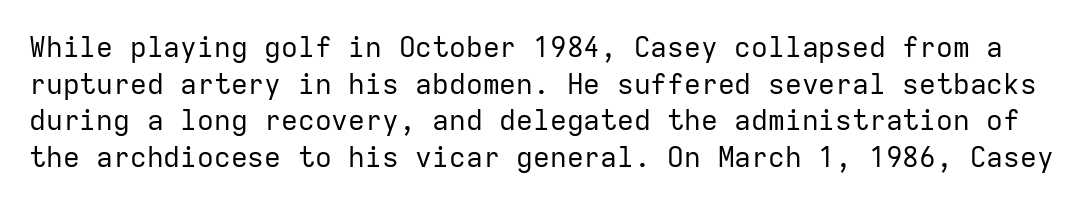
{"serif": "no", "italic": "no", "bold": "no", "weight": "regular", "width": "normal", "stroke_contrast": "low", "x_height": "medium", "monospaced": "yes", "underline": "no", "line_spacing": "normal", "line_spacing_ratio": 1.31, "letter_spacing": "normal", "letter_spacing_em": 0.0, "glyph_px": 28}
